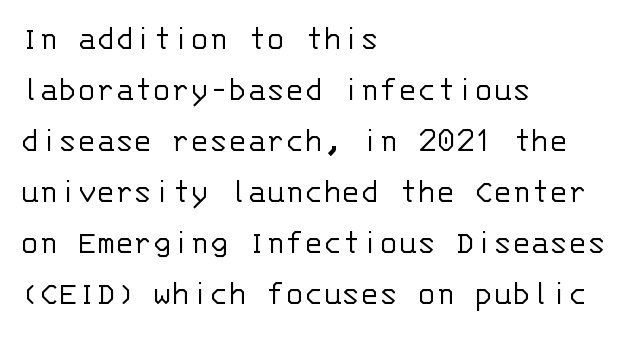
{"serif": "no", "italic": "no", "bold": "no", "weight": "light", "width": "normal", "stroke_contrast": "low", "x_height": "large", "monospaced": "yes", "underline": "no", "align": "left", "line_spacing": "normal", "line_spacing_ratio": 1.46, "letter_spacing": "normal", "letter_spacing_em": 0.0, "glyph_px": 35}
